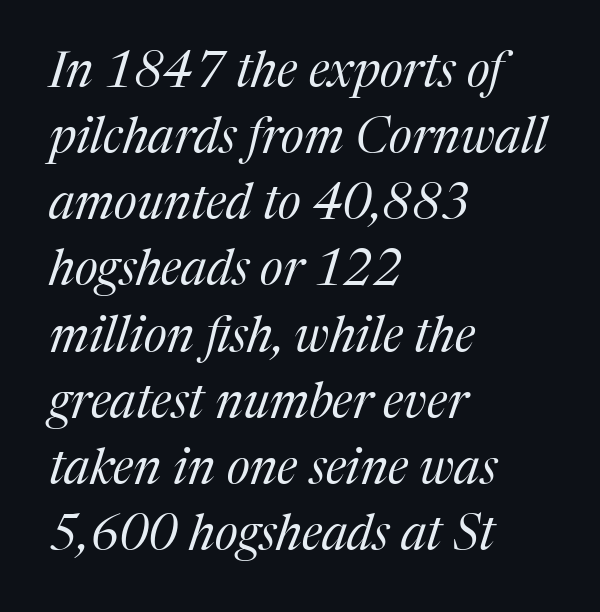
Baseline-to-baseline distance is the conventional proportion of letter height. A clean baseline with only descenders dipping below it. No letter is thick-stroked: the sample isn't bold. The rendering anchors every line to the left-hand side.
